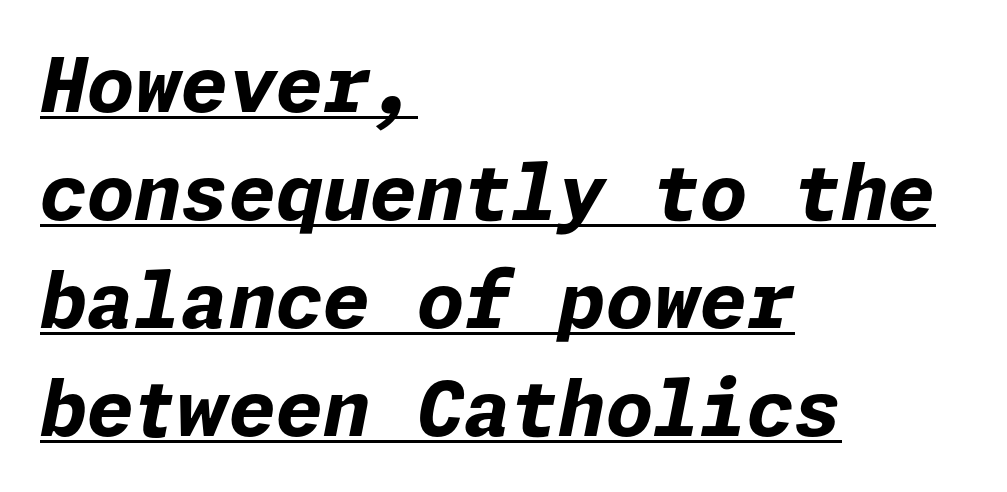
The image shows 76 px bold type, italic (leaning right); set left-aligned, normal line spacing (1.42x), normal letter spacing, underlined; low stroke contrast and a medium x-height.
